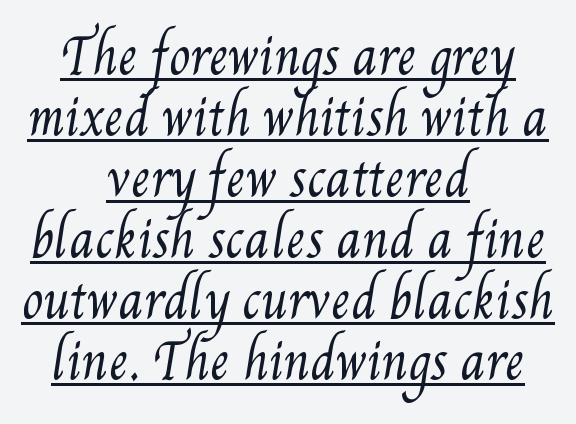
Q: Is the text bold? A: No.
Q: Is the text underlined? A: Yes.
Q: How is the paragraph aligned? A: Centered.
Q: Is the spacing between letters normal or unusually wide? A: Normal.
Q: Is the spacing between lines tight, normal or loose? A: Normal.
Q: Width (condensed, normal, or wide)? A: Condensed.
Q: Stroke contrast? A: Medium.
Q: x-height? A: Small.
Q: Monospaced? A: No.
